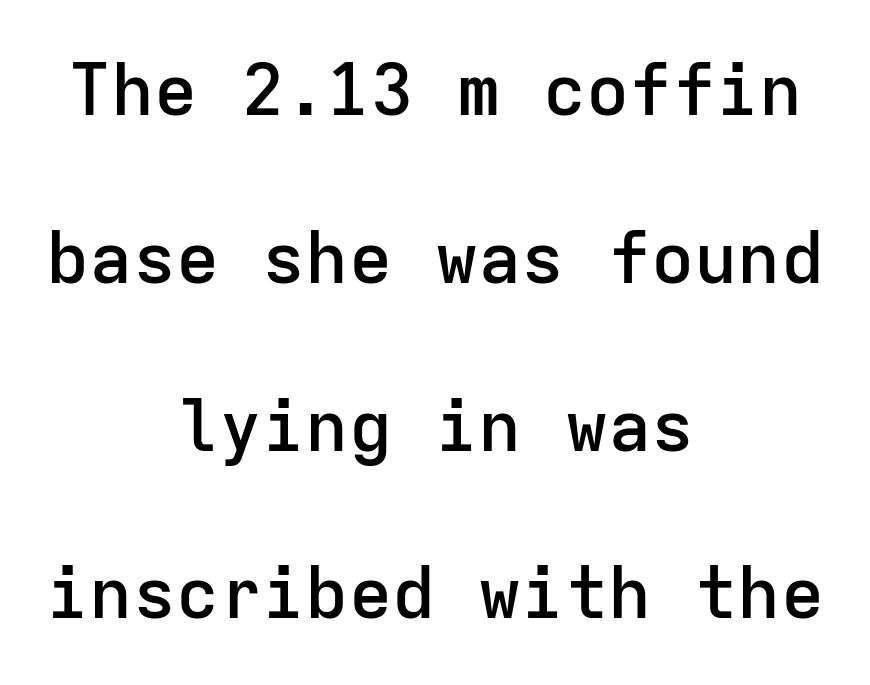
{"serif": "no", "italic": "no", "bold": "semi", "weight": "semibold", "width": "normal", "stroke_contrast": "low", "x_height": "medium", "monospaced": "yes", "underline": "no", "align": "center", "line_spacing": "loose", "line_spacing_ratio": 2.33, "letter_spacing": "normal", "letter_spacing_em": 0.0, "glyph_px": 72}
